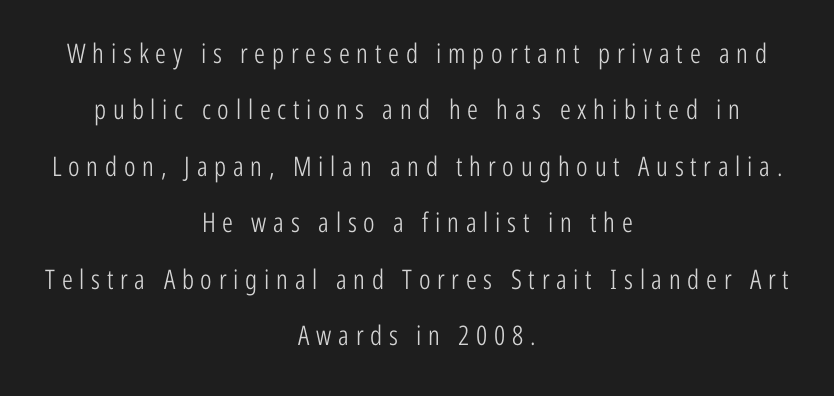
Q: Is the text bold? A: No.
Q: Is the text italic (slanted)? A: No, it is upright.
Q: Is the text underlined? A: No.
Q: How is the paragraph aligned? A: Centered.
Q: Is the spacing between letters normal or unusually wide? A: Unusually wide.
Q: Is the spacing between lines tight, normal or loose? A: Loose.
